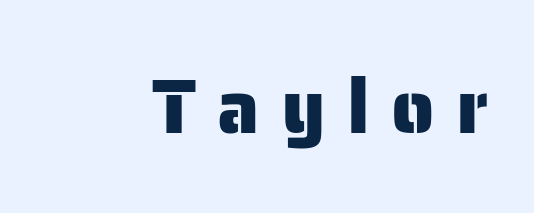
The image shows 76 px sans-serif type, upright; set unusually wide letter spacing (+0.28 em), not underlined; low stroke contrast and a medium x-height.
